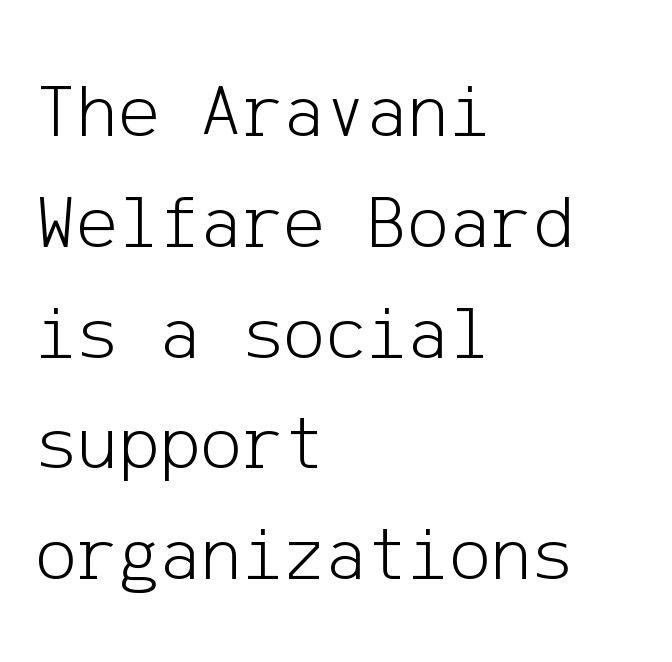
The image shows 78 px light sans-serif type, upright; set left-aligned, normal line spacing (1.42x), normal letter spacing, not underlined; low stroke contrast and a medium x-height.
